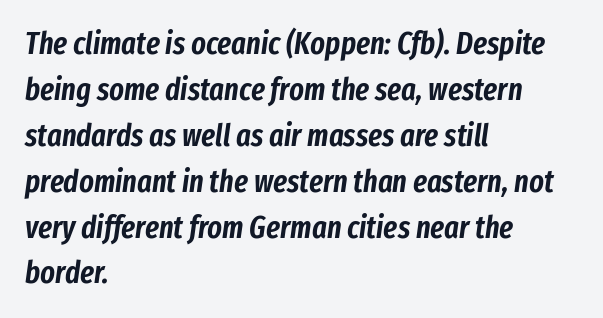
Plain, unruled lines of type. Standard letterfit; no display-style spreading of the glyphs. Proportional: the letters do not fall into vertical columns. In terms of leading, this rendering sits right in the middle. This is oblique type, the kind used for emphasis or titles.
